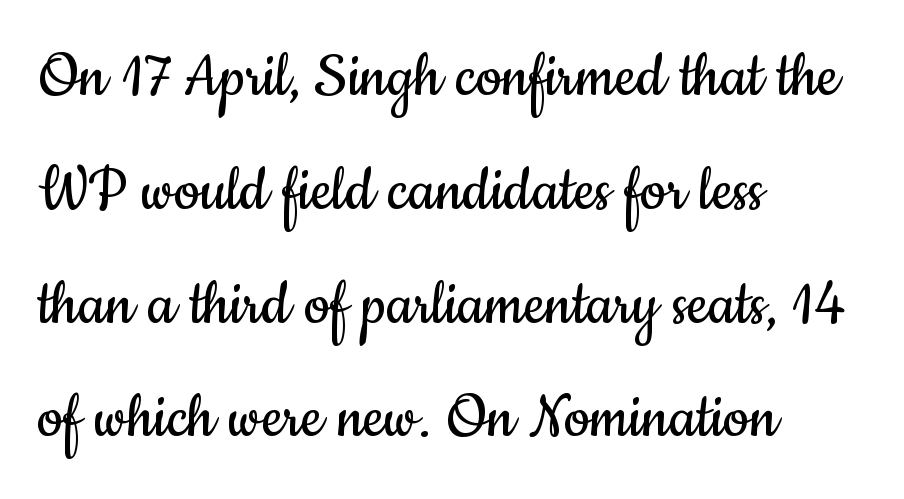
Anything drawn beneath the words? Only blank space. The font is comparable to plain body text, perhaps lighter. The space between consecutive lines is moderate.
